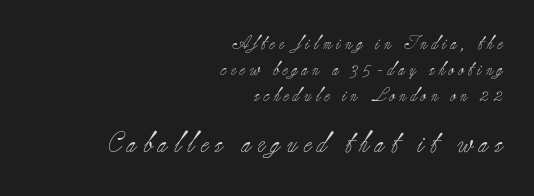
{"bold": "no", "underline": "no", "align": "right", "line_spacing_ratio": 1.85, "letter_spacing": "wide", "letter_spacing_em": 0.31, "larger_block": "second", "size_ratio": 1.5, "glyph_px": 21}
